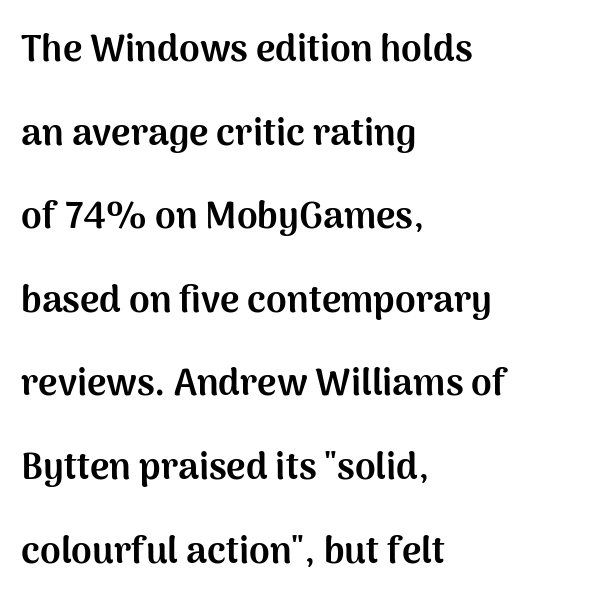
Rows of type keep a wide berth in the vertical direction. The typesetter chose a ragged-right arrangement here. Spacing verdict: proportional, widths tailored to each character. Type style note: lacks serifs. The zone under the glyphs is completely vacant. Plenty of ink on the page — the face is bold.
